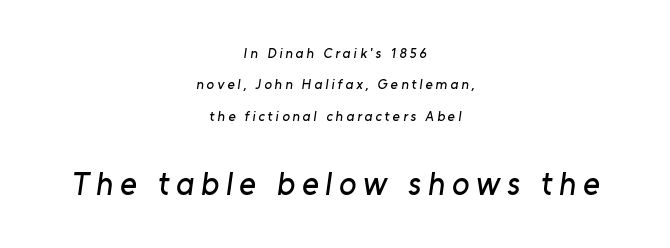
{"serif": "no", "width": "normal", "stroke_contrast": "low", "x_height": "medium", "monospaced": "no", "underline": "no", "align": "center", "line_spacing": "loose", "line_spacing_ratio": 2.25, "letter_spacing": "wide", "letter_spacing_em": 0.21, "larger_block": "second", "size_ratio": 2.29, "glyph_px": 32}
